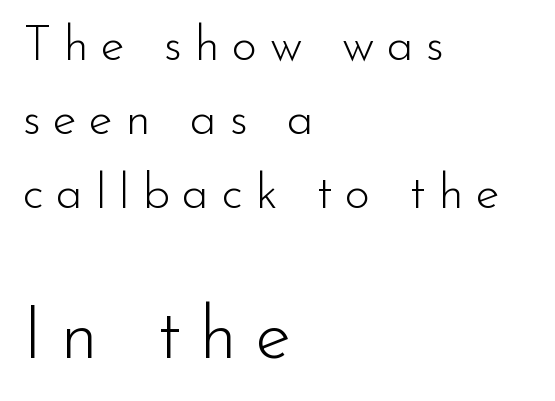
The font sits on the lighter half of the weight spectrum, regular included. Serifs: no, the terminals of the letterforms are clean. Which of the two is more prominent by size? The second, at the bottom. How are the letters spaced? Widely, with obvious added tracking.
